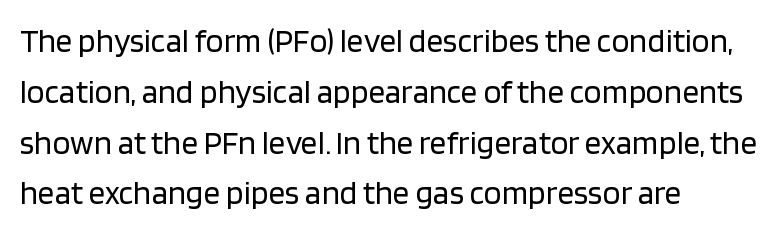
Does the lettering tilt? It doesn't — this is upright. These lines sit exactly where default settings would place them. Each stroke keeps to a modest, everyday thickness or less. What stands out about the letter spacing? Nothing — it is the standard amount.
